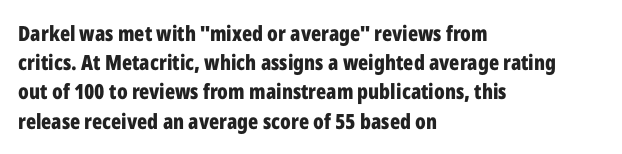
When letters stand straight like this, we call the style roman or upright. Line starts are locked; line ends wander. Quick note: underline off. Words appear dense and cohesive because spacing is normal. A normal amount of white space separates one row of letters from the next.
